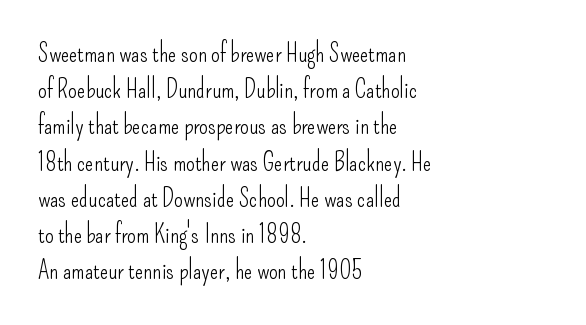
Q: Is the text bold? A: No.
Q: Is the text italic (slanted)? A: No, it is upright.
Q: Is the text underlined? A: No.
Q: How is the paragraph aligned? A: Left-aligned.
Q: Is the spacing between letters normal or unusually wide? A: Normal.
Q: Is the spacing between lines tight, normal or loose? A: Normal.
